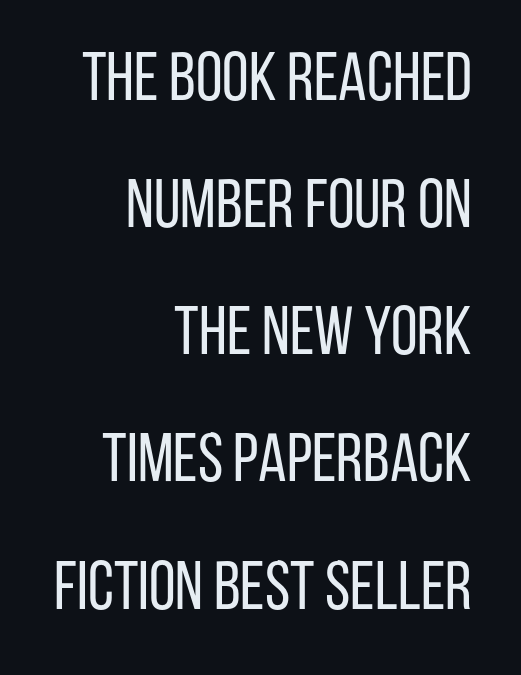
{"serif": "no", "italic": "no", "bold": "no", "weight": "regular", "width": "condensed", "stroke_contrast": "low", "x_height": "large", "monospaced": "no", "underline": "no", "align": "right", "line_spacing_ratio": 1.87, "letter_spacing": "normal", "letter_spacing_em": 0.0, "glyph_px": 68}
